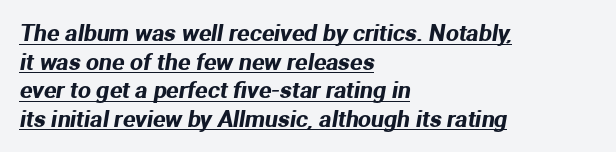
A typesetter would call this zero additional tracking. Compared with a centered layout, this one pins lines to the left instead. Notice how a bar underscores the lettering throughout.
